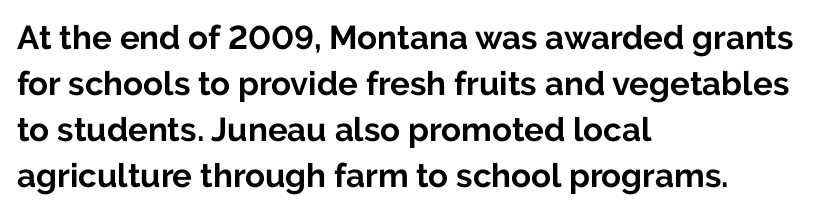
The image shows 33 px bold sans-serif type, upright; set left-aligned, normal line spacing (1.39x), normal letter spacing, not underlined; low stroke contrast and a medium x-height.
